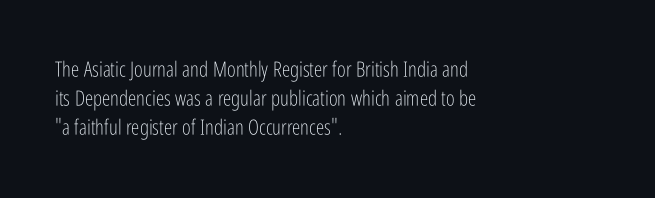
The image shows 21 px text type, upright; set left-aligned, normal line spacing (1.38x), normal letter spacing, not underlined.
